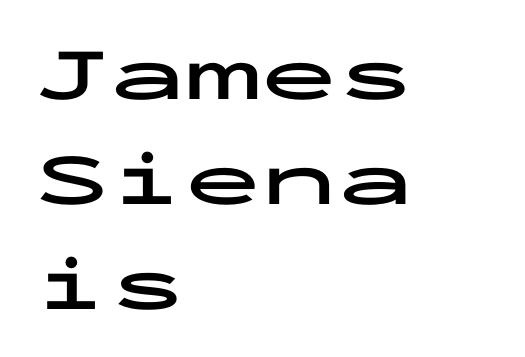
The image shows 76 px bold, wide sans-serif type, upright, monospaced; set left-aligned, normal line spacing (1.38x), normal letter spacing, not underlined; low stroke contrast and a medium x-height.
